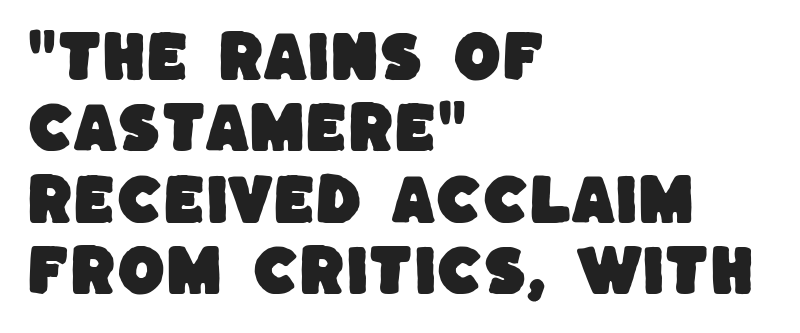
Regarding serifs, this sample does without them. Spacing verdict: proportional, widths tailored to each character. Vertical spacing — default. Default kerning and tracking; the words read as compact shapes. Decoration check: the copy has no underline. Every row of glyphs begins at an identical x-position on the left.
